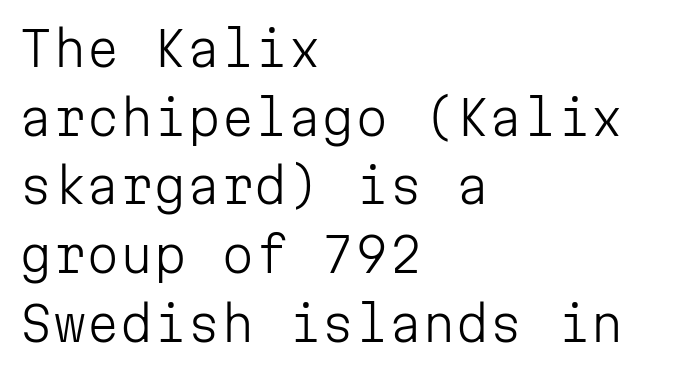
{"serif": "no", "italic": "no", "bold": "no", "weight": "light", "width": "normal", "stroke_contrast": "low", "x_height": "medium", "monospaced": "yes", "underline": "no", "align": "left", "line_spacing": "normal", "line_spacing_ratio": 1.43, "letter_spacing": "normal", "letter_spacing_em": 0.0, "glyph_px": 48}
